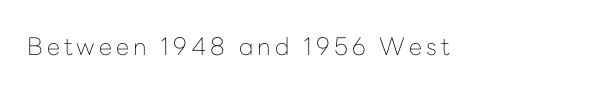
{"italic": "no", "bold": "no", "underline": "no", "glyph_px": 24}
